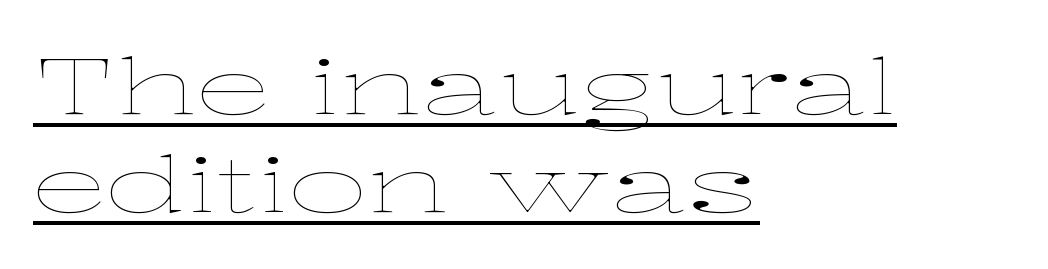
{"italic": "no", "bold": "no", "weight": "thin", "width": "wide", "stroke_contrast": "low", "x_height": "medium", "monospaced": "no", "underline": "yes", "align": "left", "line_spacing": "normal", "line_spacing_ratio": 1.27, "letter_spacing": "normal", "letter_spacing_em": 0.0, "glyph_px": 77}
